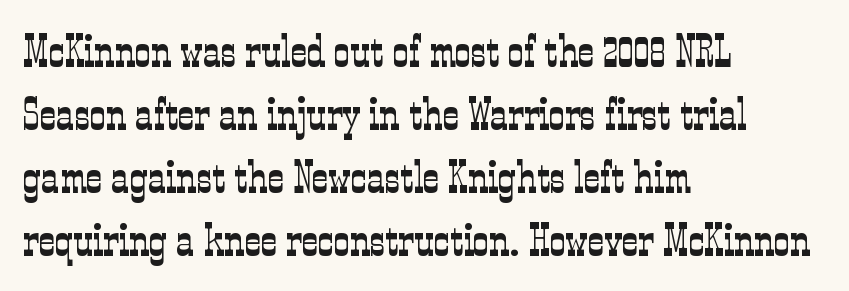
Letter spacing: default. These lines are rendered in a variable-pitch font. The letters stand straight up with perfectly vertical stems. Does the leading feel generous? No, just average. No chunkiness to these letters — they're not bold.
